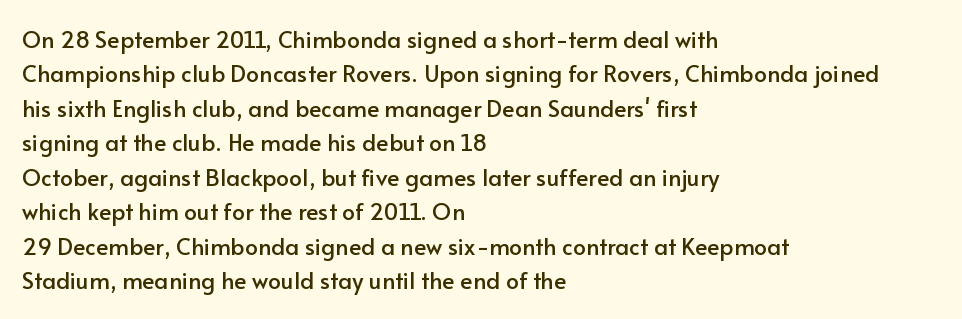
Q: Is the text italic (slanted)? A: No, it is upright.
Q: Is the text underlined? A: No.
Q: How is the paragraph aligned? A: Left-aligned.
Q: Is the spacing between letters normal or unusually wide? A: Normal.
Q: Is the spacing between lines tight, normal or loose? A: Normal.
